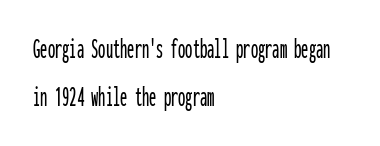
The image shows 29 px condensed sans-serif type, upright, monospaced; set left-aligned, normal line spacing (1.66x), normal letter spacing, not underlined; low stroke contrast and a medium x-height.
